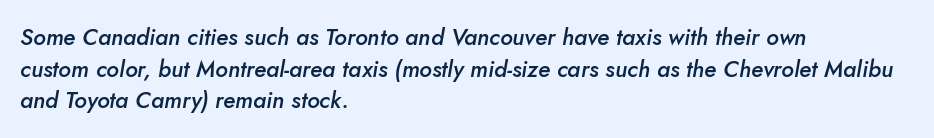
{"italic": "yes", "lean": "right", "slant_degrees": 10, "bold": "semi", "underline": "no", "align": "left", "line_spacing": "normal", "line_spacing_ratio": 1.38, "letter_spacing": "normal", "letter_spacing_em": 0.0, "glyph_px": 23}
